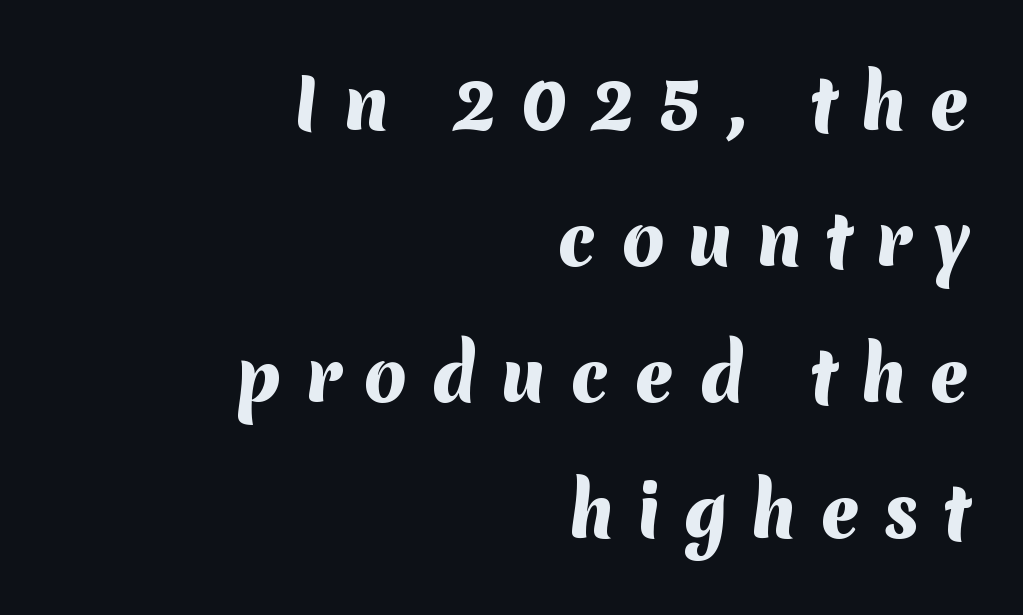
Unmarked baselines from the first word to the last. Spacing verdict: proportional, widths tailored to each character. The designer dialed line spacing up above the default. The passage is arranged like a letterhead date or caption credit — flush right.
